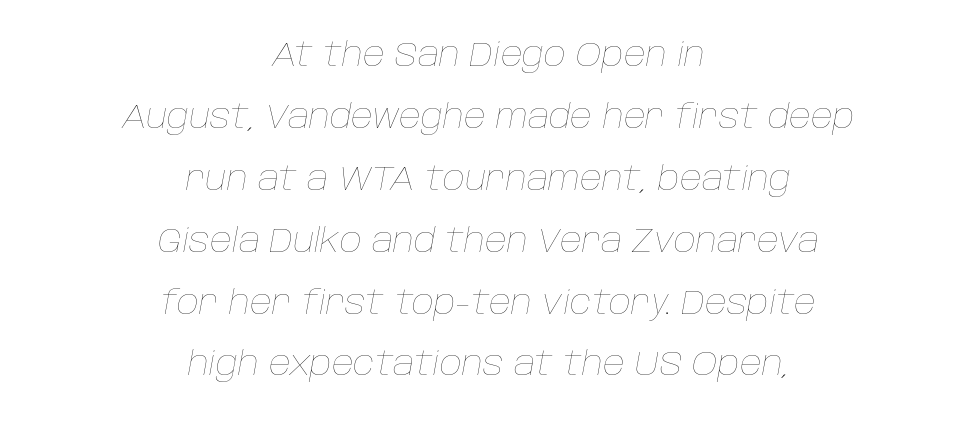
{"italic": "yes", "lean": "right", "slant_degrees": 10, "bold": "no", "weight": "thin", "width": "normal", "stroke_contrast": "low", "x_height": "large", "monospaced": "no", "underline": "no", "align": "center", "line_spacing_ratio": 1.82, "letter_spacing": "normal", "letter_spacing_em": 0.0, "glyph_px": 34}
